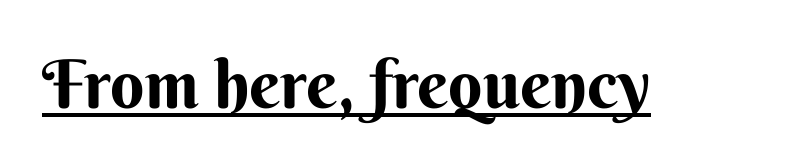
Check the space under the baseline: a stroke is drawn there. Notice how the stems are strictly vertical — no italics here. Does the type have serifs? No, each stem ends abruptly. These lines are rendered in a variable-pitch font.
